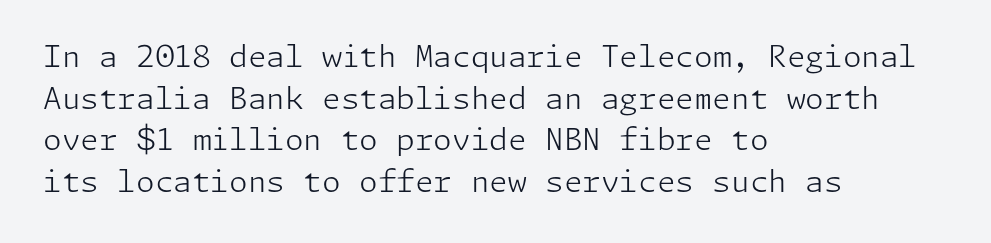
{"serif": "no", "italic": "no", "bold": "no", "weight": "light", "width": "normal", "stroke_contrast": "low", "x_height": "medium", "underline": "no", "align": "left", "line_spacing": "normal", "line_spacing_ratio": 1.39, "letter_spacing": "normal", "letter_spacing_em": 0.0, "glyph_px": 30}
